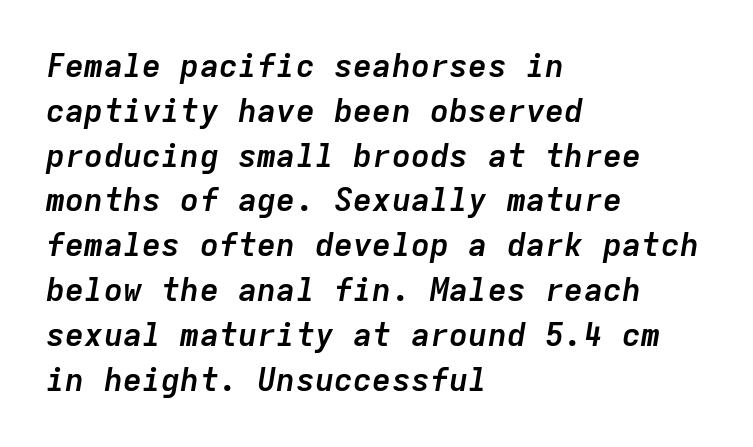
{"italic": "yes", "lean": "right", "slant_degrees": 9, "bold": "yes", "weight": "semibold", "width": "normal", "stroke_contrast": "low", "x_height": "medium", "monospaced": "yes", "underline": "no", "align": "left", "line_spacing": "normal", "line_spacing_ratio": 1.4, "letter_spacing": "normal", "letter_spacing_em": 0.0, "glyph_px": 32}
